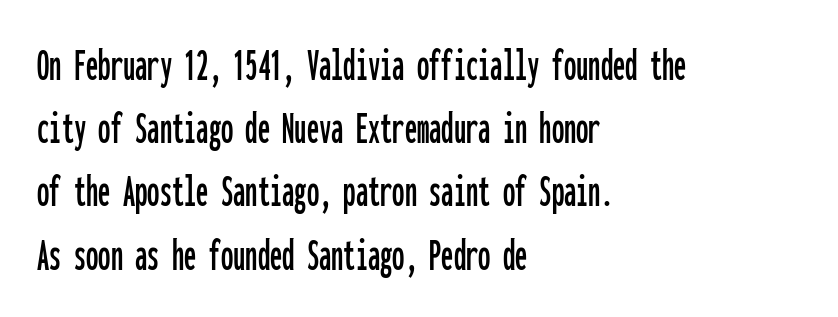
The rendering uses typewriter-style spacing with identical character cells. This sample uses plain, unmodified letter spacing. The gap between lines stays unmarked. Look at the bottom of the vertical strokes: they stop flat, with no serifs. Posture: vertical.
